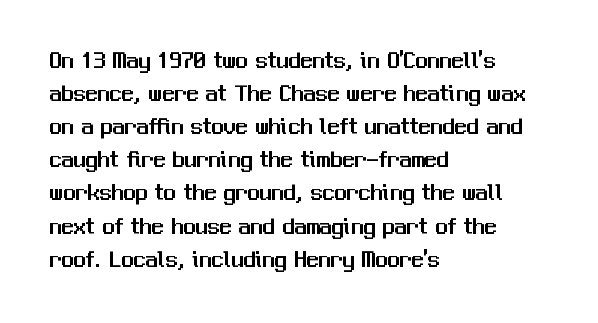
The image shows 24 px text type, upright; set left-aligned, normal line spacing (1.38x), normal letter spacing, not underlined.
